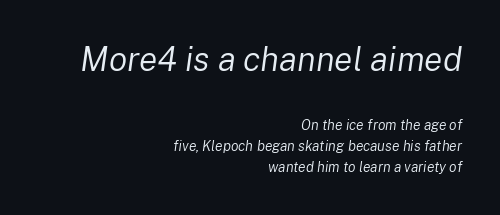
The image shows 34 px regular-weight type, italic (leaning right); set right-aligned, normal line spacing (1.5x), normal letter spacing, not underlined; the first (top) block is 2.43x larger; low stroke contrast and a medium x-height.
